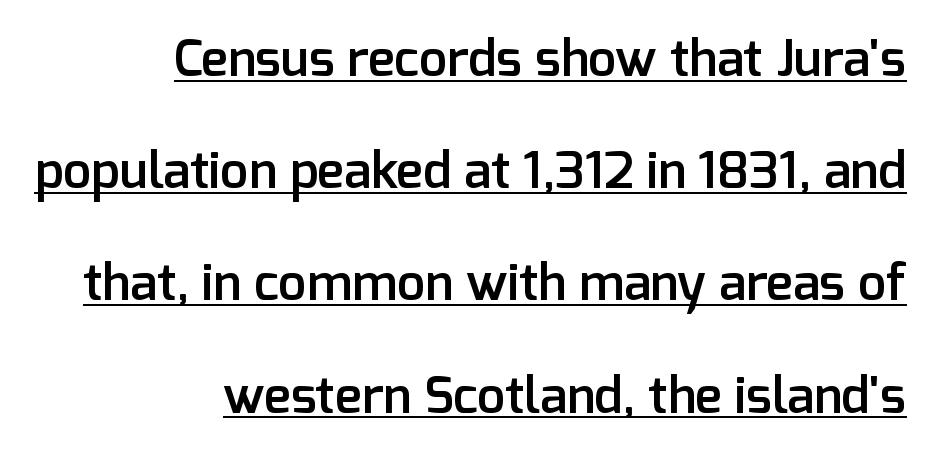
{"serif": "no", "italic": "no", "bold": "semi", "weight": "semibold", "width": "normal", "stroke_contrast": "low", "x_height": "medium", "monospaced": "no", "underline": "yes", "align": "right", "line_spacing": "loose", "line_spacing_ratio": 2.2, "letter_spacing": "normal", "letter_spacing_em": 0.0, "glyph_px": 51}
